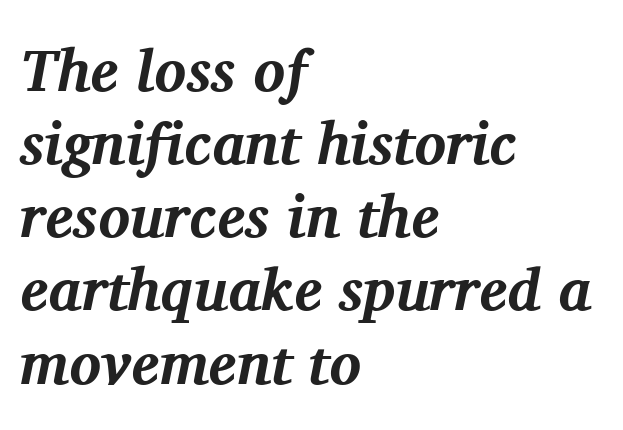
{"serif": "yes", "italic": "yes", "lean": "right", "slant_degrees": 11, "bold": "yes", "weight": "bold", "width": "normal", "stroke_contrast": "medium", "x_height": "medium", "monospaced": "no", "underline": "no", "align": "left", "line_spacing_ratio": 1.24, "letter_spacing": "normal", "letter_spacing_em": 0.0, "glyph_px": 59}
